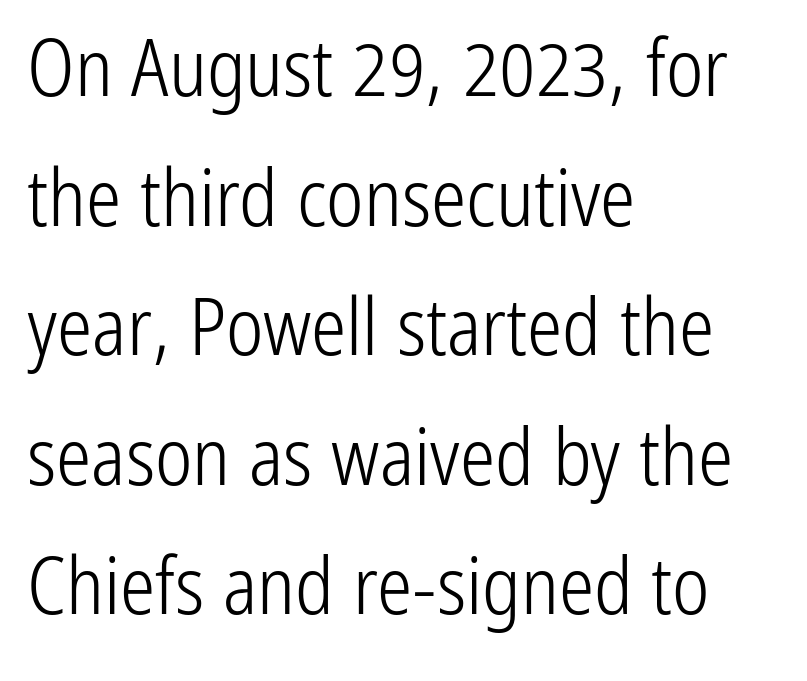
{"serif": "no", "italic": "no", "bold": "no", "weight": "light", "width": "condensed", "stroke_contrast": "low", "x_height": "medium", "monospaced": "no", "underline": "no", "align": "left", "line_spacing": "normal", "line_spacing_ratio": 1.64, "letter_spacing": "normal", "letter_spacing_em": 0.0, "glyph_px": 79}
